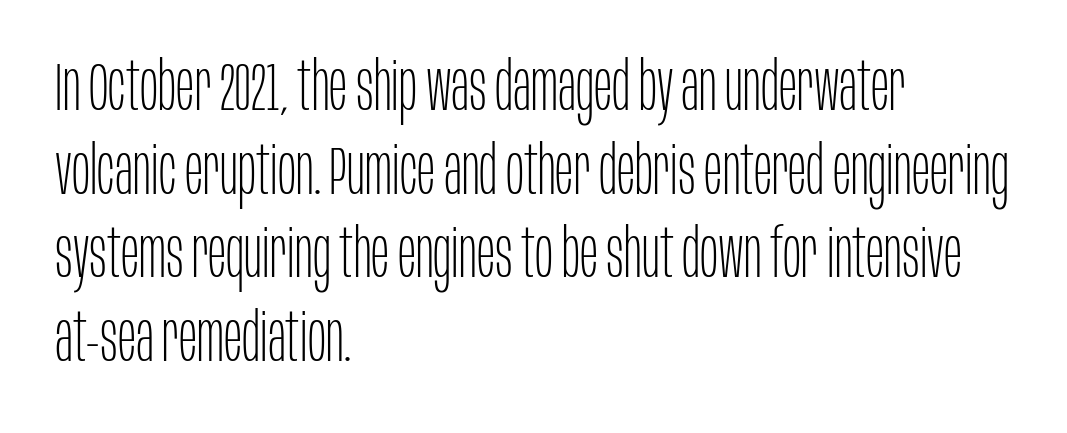
Varying glyph widths throughout — classic text-font behaviour. Unlike a traditional serif, this face leaves its strokes unadorned. The tracking reads as untouched default to a designer's eye. Caption: face not bold, strokes unweighted.
